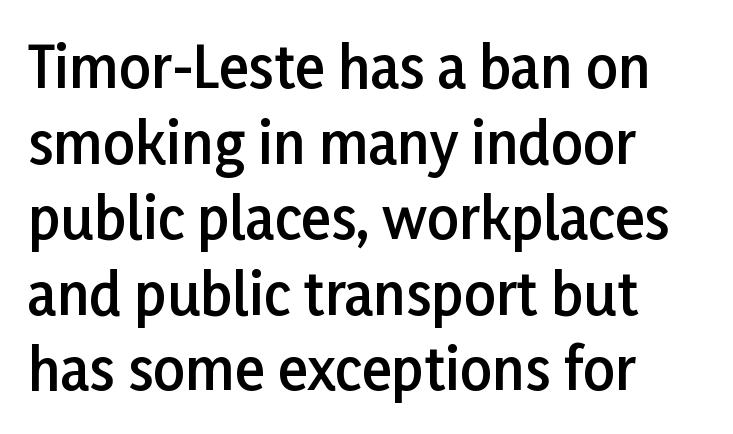
Q: Is the text bold? A: Semi-bold.
Q: Is the text italic (slanted)? A: No, it is upright.
Q: Is the typeface a serif or a sans-serif typeface? A: Sans-serif.
Q: Is the text underlined? A: No.
Q: How is the paragraph aligned? A: Left-aligned.
Q: Is the spacing between letters normal or unusually wide? A: Normal.
Q: Is the spacing between lines tight, normal or loose? A: Normal.
Q: Width (condensed, normal, or wide)? A: Normal.
Q: Stroke contrast? A: Low.
Q: x-height? A: Medium.
Q: Monospaced? A: No.
